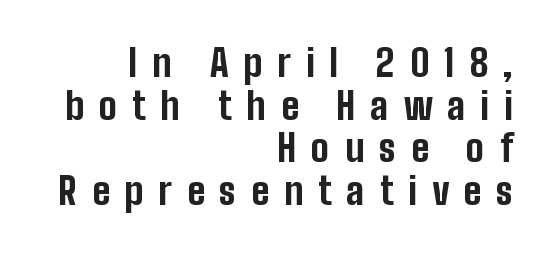
The image shows 38 px bold, condensed sans-serif type, upright; set right-aligned, tight line spacing (1.12x), unusually wide letter spacing (+0.39 em), not underlined; low stroke contrast and a medium x-height.
